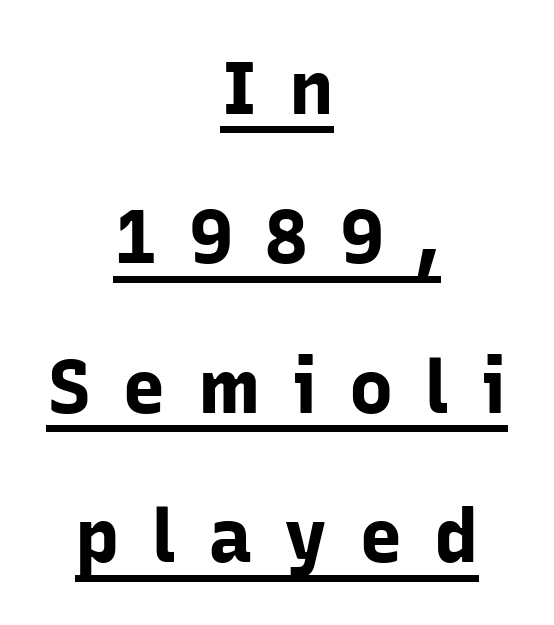
{"serif": "no", "italic": "no", "bold": "yes", "weight": "bold", "width": "normal", "stroke_contrast": "low", "x_height": "medium", "monospaced": "no", "underline": "yes", "align": "center", "line_spacing": "loose", "line_spacing_ratio": 2.02, "letter_spacing": "wide", "letter_spacing_em": 0.42, "glyph_px": 74}
